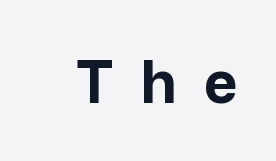
{"serif": "no", "italic": "no", "bold": "yes", "weight": "bold", "width": "normal", "stroke_contrast": "low", "x_height": "medium", "monospaced": "no", "underline": "no", "letter_spacing": "wide", "letter_spacing_em": 0.47, "glyph_px": 58}
